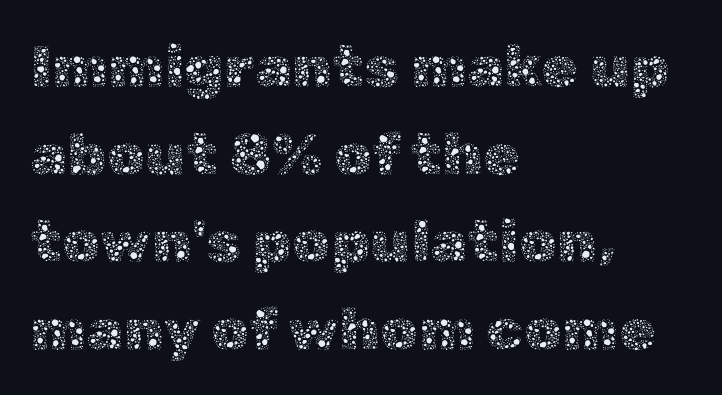
The specimen omits any rule beneath the text block's lines. The line texture is even and compact thanks to regular tracking. Do the characters align in a grid? No, the font is proportional. Alignment: flush left.
